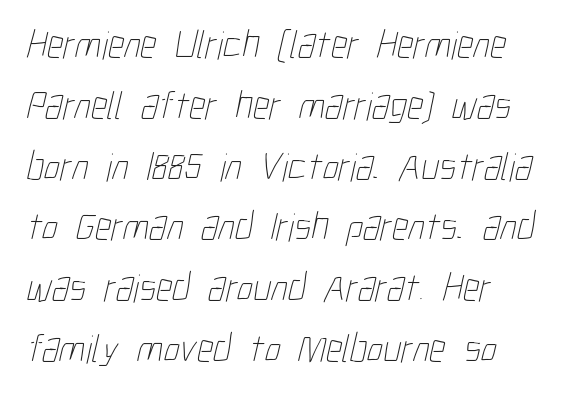
{"bold": "no", "weight": "thin", "width": "condensed", "stroke_contrast": "low", "x_height": "medium", "monospaced": "no", "underline": "no", "line_spacing": "normal", "line_spacing_ratio": 1.52, "letter_spacing": "normal", "letter_spacing_em": 0.0, "glyph_px": 40}
